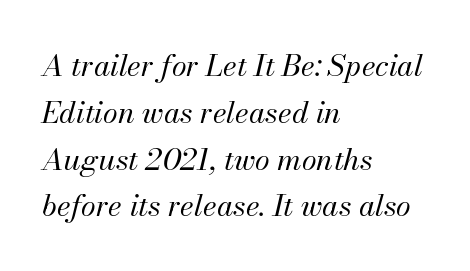
The image shows 30 px regular-weight type, italic (leaning right); set left-aligned, normal line spacing (1.56x), normal letter spacing, not underlined; medium stroke contrast and a small x-height.
